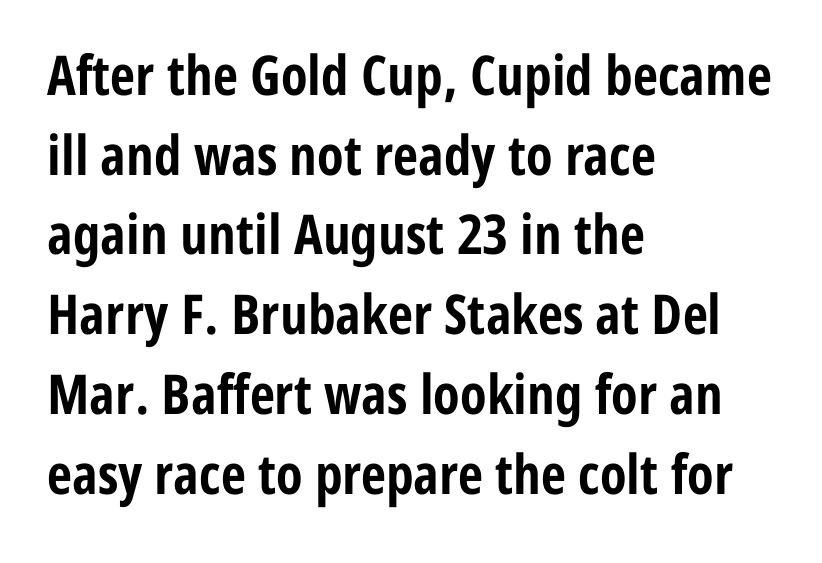
Q: Is the text bold? A: Yes.
Q: Is the text italic (slanted)? A: No, it is upright.
Q: Is the typeface a serif or a sans-serif typeface? A: Sans-serif.
Q: Is the text underlined? A: No.
Q: How is the paragraph aligned? A: Left-aligned.
Q: Is the spacing between letters normal or unusually wide? A: Normal.
Q: Is the spacing between lines tight, normal or loose? A: Normal.
Q: Width (condensed, normal, or wide)? A: Condensed.
Q: Stroke contrast? A: Low.
Q: x-height? A: Medium.
Q: Monospaced? A: No.
